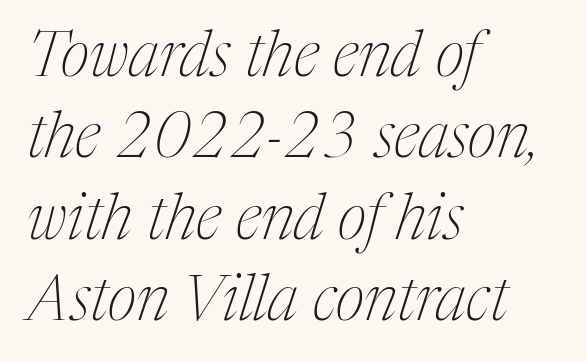
{"serif": "yes", "italic": "yes", "lean": "right", "slant_degrees": 17, "bold": "no", "weight": "thin", "width": "condensed", "stroke_contrast": "medium", "x_height": "medium", "monospaced": "no", "underline": "no", "align": "left", "line_spacing": "normal", "line_spacing_ratio": 1.29, "letter_spacing": "normal", "letter_spacing_em": 0.0, "glyph_px": 63}
